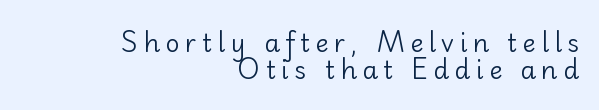
{"italic": "no", "bold": "no", "underline": "no", "align": "right", "line_spacing": "tight", "line_spacing_ratio": 1.1, "letter_spacing": "wide", "letter_spacing_em": 0.22, "glyph_px": 25}
